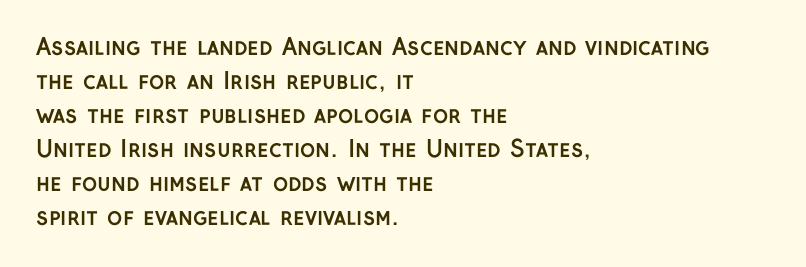
The image shows 23 px bold type, upright; set left-aligned, normal line spacing (1.48x), normal letter spacing, not underlined.
